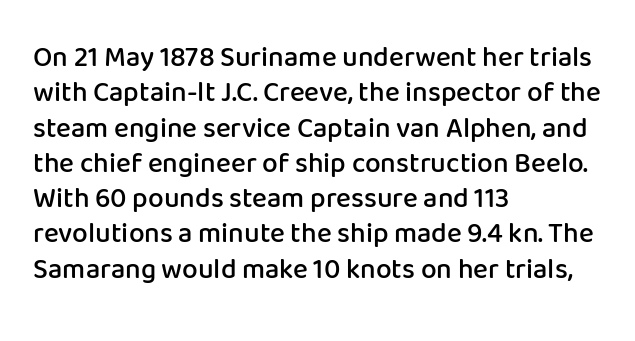
The face used here is a sans, in the tradition of grotesques and geometrics. A typesetter would call this zero additional tracking. Proportional: the letters do not fall into vertical columns. Leftover space on each line is placed entirely after the last word. Regular leading.
